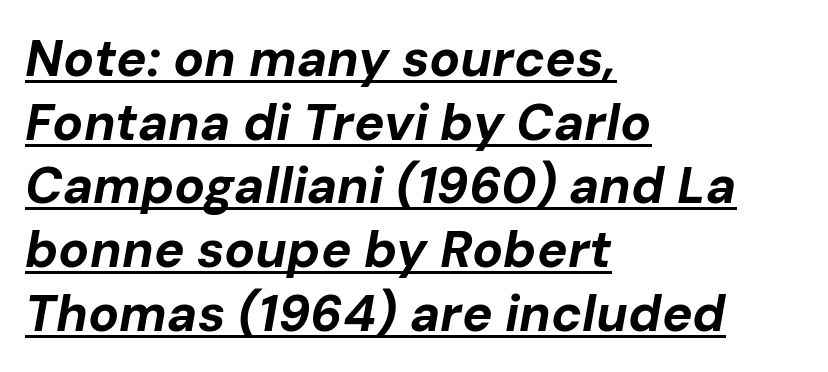
The image shows 51 px bold type, italic (leaning right); set left-aligned, normal line spacing (1.25x), normal letter spacing, underlined; low stroke contrast and a medium x-height.
